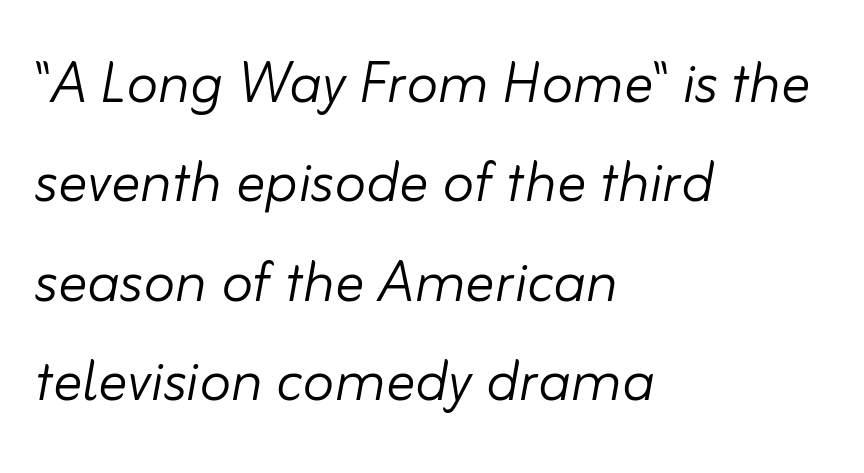
The image shows 73 px light type, italic (leaning right); set left-aligned, normal line spacing (1.36x), normal letter spacing, not underlined; low stroke contrast and a small x-height.
